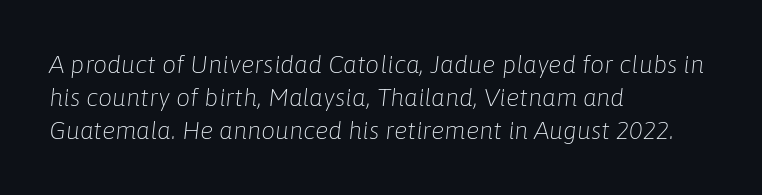
The image shows 25 px text type, italic (leaning right); set left-aligned, normal line spacing (1.33x), normal letter spacing, not underlined.
